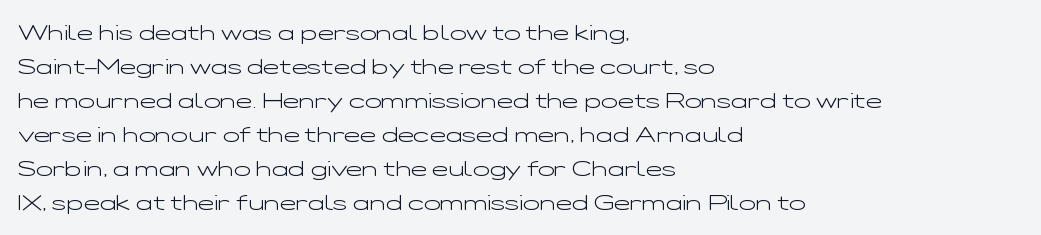
The image shows 22 px text type, upright; set left-aligned, normal line spacing (1.55x), normal letter spacing, not underlined.
